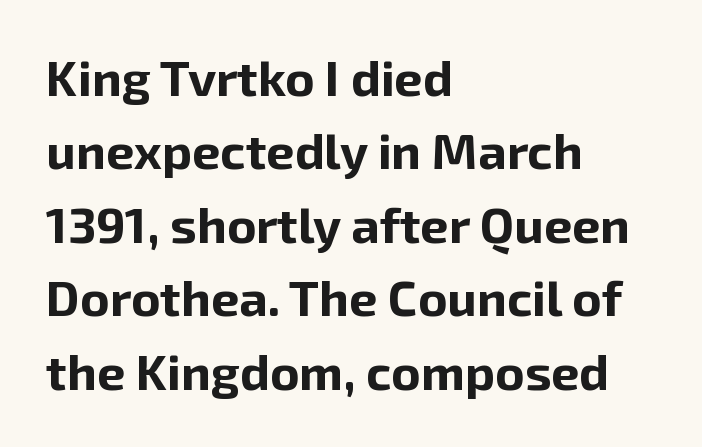
Emphasis by weight is at full strength: bold. In terms of posture, this sample is upright. Descenders are the only things crossing below the line. The glyphs in this specimen are sans serif. The setting favours the left margin, as ordinary paragraphs usually do.
